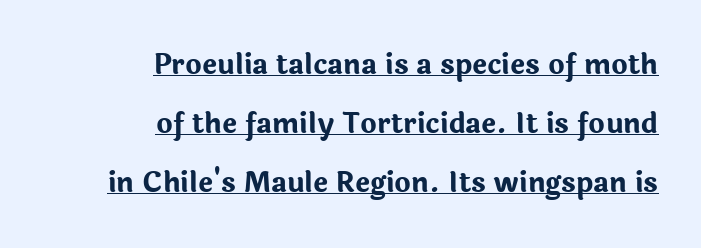
{"serif": "no", "italic": "no", "bold": "yes", "weight": "bold", "width": "normal", "stroke_contrast": "low", "x_height": "medium", "monospaced": "no", "underline": "yes", "align": "right", "line_spacing": "loose", "line_spacing_ratio": 2.1, "letter_spacing": "normal", "letter_spacing_em": 0.0, "glyph_px": 28}
